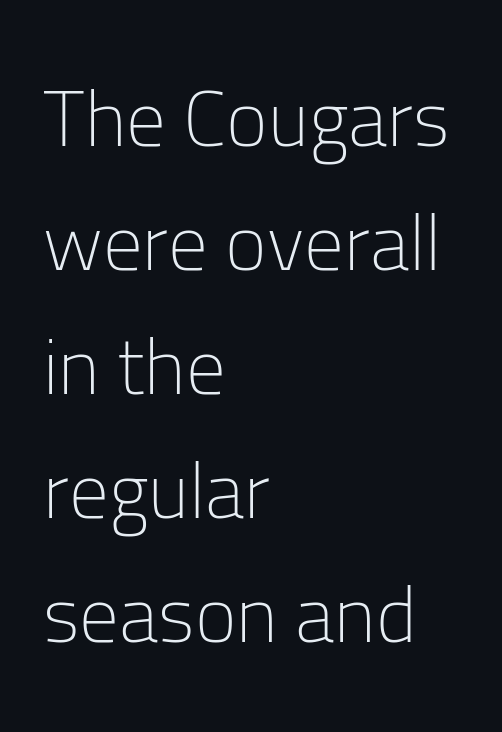
{"serif": "no", "italic": "no", "bold": "no", "weight": "light", "width": "normal", "stroke_contrast": "low", "x_height": "medium", "monospaced": "no", "underline": "no", "align": "left", "line_spacing": "normal", "line_spacing_ratio": 1.57, "letter_spacing": "normal", "letter_spacing_em": 0.0, "glyph_px": 79}
